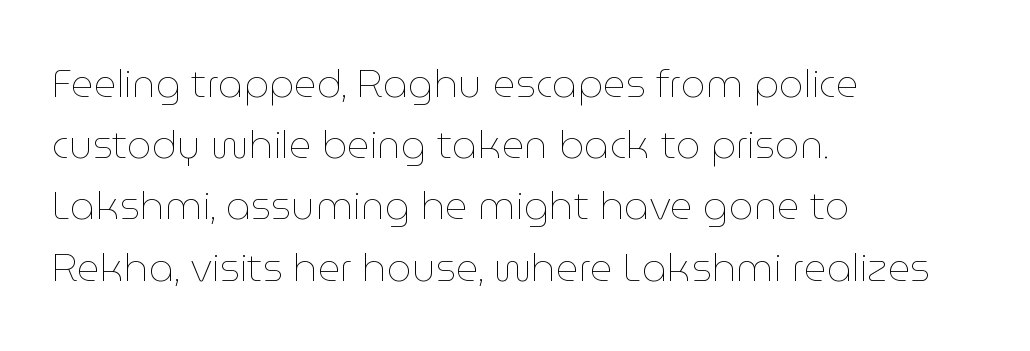
Do the characters align in a grid? No, the font is proportional. A clean baseline with only descenders dipping below it. The font's upright variant was chosen for this text. The vertical gap from one line to the next is medium.
